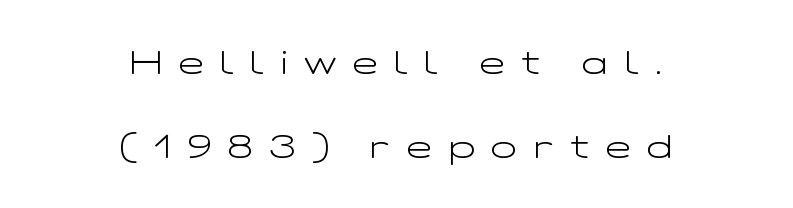
No extra ink here — the face is not bold. A sans-serif font was chosen for this passage. Character widths vary here, with narrow letters taking less room than wide ones. These lines stack symmetrically, like a column narrowing and widening about its center. Is there much room between lines? Yes — plenty of vertical air separates them. Unlike italic type, these characters show no tilt at all.
